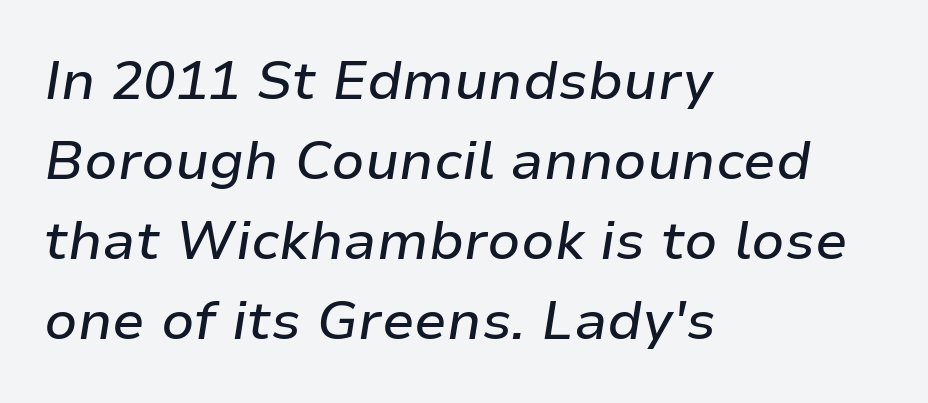
The image shows 54 px text type, italic (leaning right); set left-aligned, normal line spacing (1.48x), normal letter spacing, not underlined; low stroke contrast and a medium x-height.
